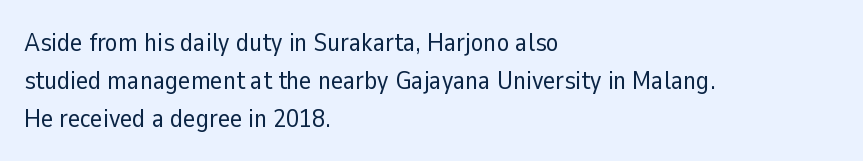
{"italic": "no", "bold": "no", "underline": "no", "align": "left", "line_spacing": "normal", "line_spacing_ratio": 1.46, "letter_spacing": "normal", "letter_spacing_em": 0.0, "glyph_px": 26}
